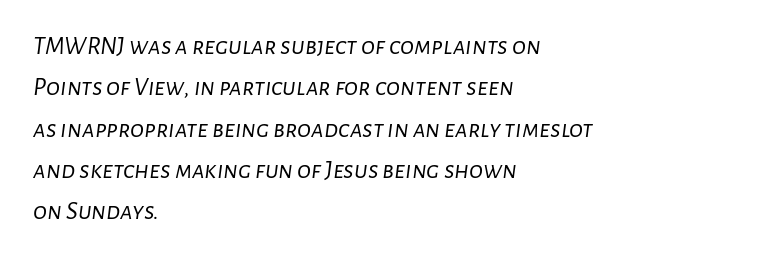
The image shows 26 px text type, italic (leaning right); set left-aligned, normal line spacing (1.59x), normal letter spacing, not underlined.
